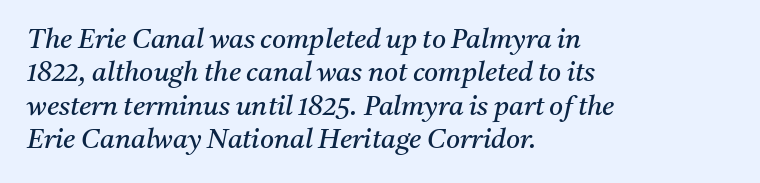
The image shows 27 px text type, italic (leaning right); set left-aligned, line spacing 1.24x, normal letter spacing, not underlined.
